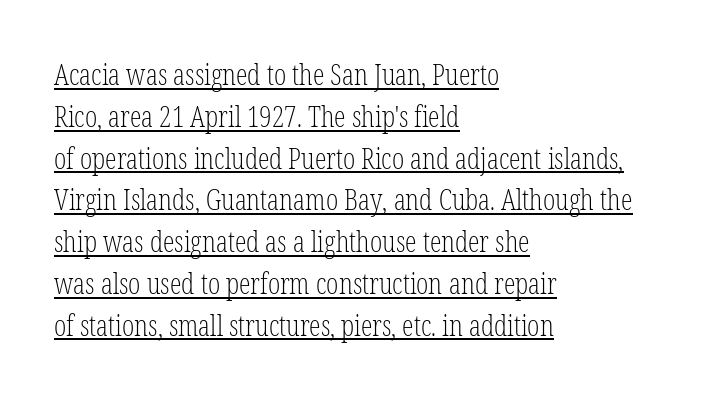
Q: Is the text bold? A: No.
Q: Is the text italic (slanted)? A: No, it is upright.
Q: Is the typeface a serif or a sans-serif typeface? A: Serif.
Q: Is the text underlined? A: Yes.
Q: How is the paragraph aligned? A: Left-aligned.
Q: Is the spacing between letters normal or unusually wide? A: Normal.
Q: Is the spacing between lines tight, normal or loose? A: Normal.
Q: Width (condensed, normal, or wide)? A: Condensed.
Q: Stroke contrast? A: Low.
Q: x-height? A: Medium.
Q: Monospaced? A: No.
